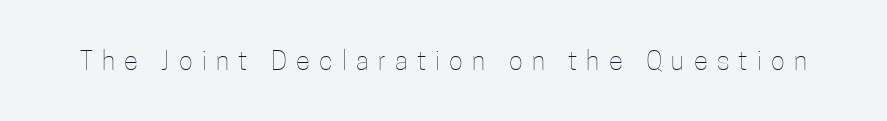
A bare baseline throughout the passage. Counters stay open thanks to moderate or lighter strokes. The letters stand upright; this is a roman face. The letters are spread apart with noticeably loose tracking.
